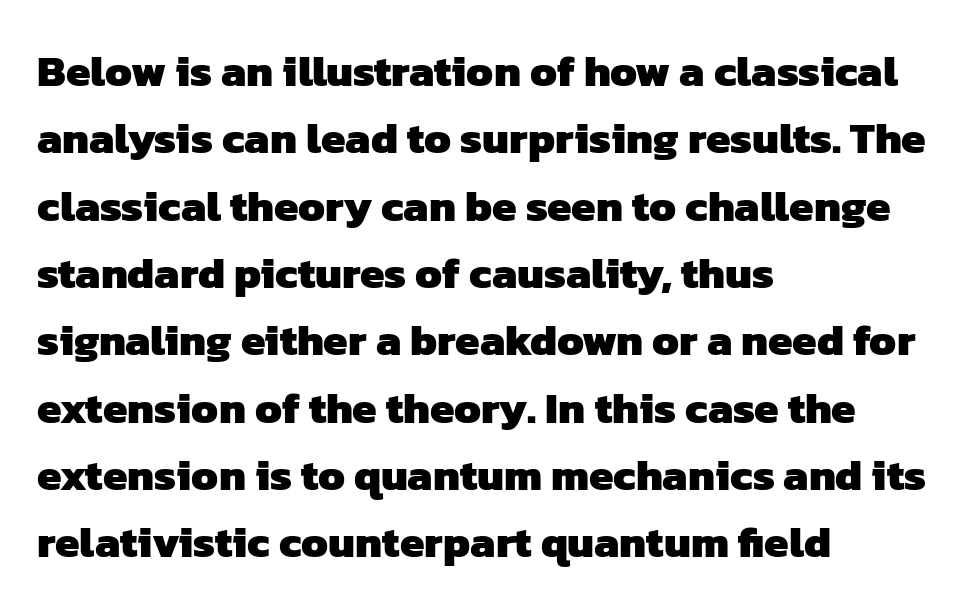
Q: Is the text bold? A: Yes.
Q: Is the typeface a serif or a sans-serif typeface? A: Sans-serif.
Q: Is the text underlined? A: No.
Q: How is the paragraph aligned? A: Left-aligned.
Q: Is the spacing between letters normal or unusually wide? A: Normal.
Q: Is the spacing between lines tight, normal or loose? A: Normal.
Q: Width (condensed, normal, or wide)? A: Normal.
Q: Stroke contrast? A: Low.
Q: x-height? A: Medium.
Q: Monospaced? A: No.
